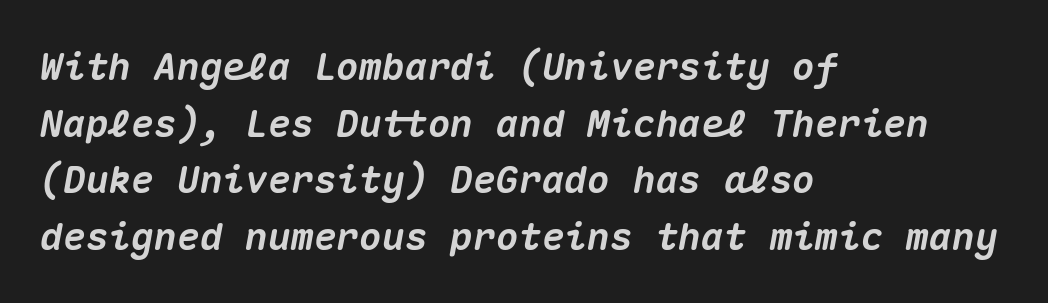
The image shows 38 px heavy type, italic (leaning right), monospaced; set left-aligned, normal line spacing (1.49x), normal letter spacing, not underlined; medium stroke contrast and a medium x-height.
